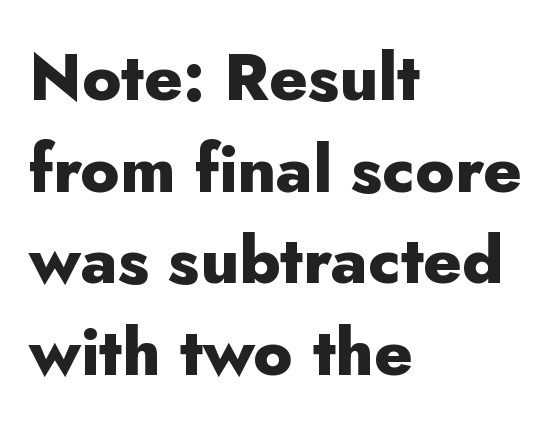
{"serif": "no", "italic": "no", "bold": "yes", "weight": "heavy", "width": "normal", "stroke_contrast": "low", "x_height": "small", "monospaced": "no", "underline": "no", "align": "left", "line_spacing": "normal", "line_spacing_ratio": 1.39, "letter_spacing": "normal", "letter_spacing_em": 0.0, "glyph_px": 66}
